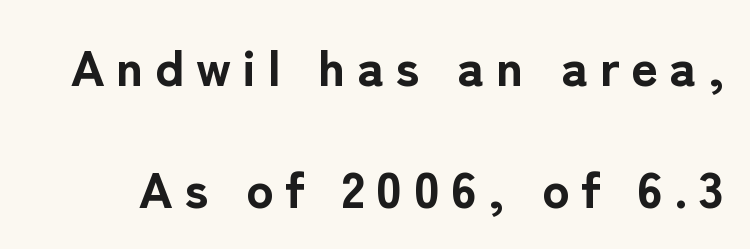
{"serif": "no", "italic": "no", "bold": "yes", "weight": "bold", "width": "normal", "stroke_contrast": "low", "x_height": "medium", "monospaced": "no", "underline": "no", "line_spacing": "loose", "line_spacing_ratio": 2.39, "letter_spacing": "wide", "letter_spacing_em": 0.23, "glyph_px": 51}
